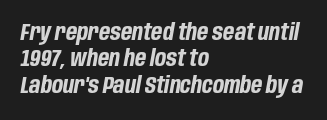
Quick note: interline space is minimal. Nobody drew a line under any word here. In terms of posture, this sample is oblique. Where is the straight margin? On the left.
